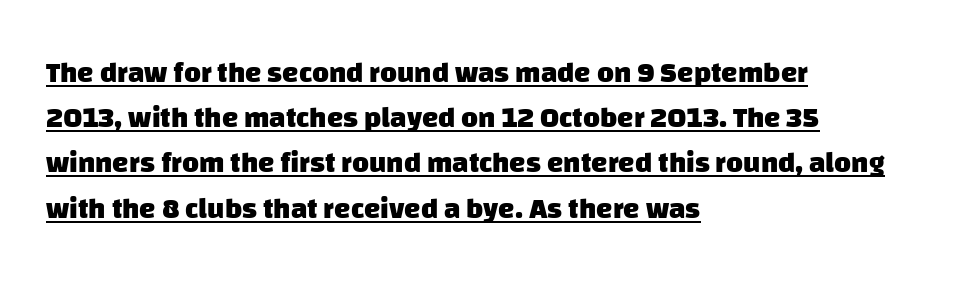
Each line starts at the same left margin while the right side varies. Thick stems and heavy bowls — unmistakably bold. Tracking here is standard; glyphs follow each other at the usual distance. Each letter keeps its own natural width here, so spacing adapts to shape.
